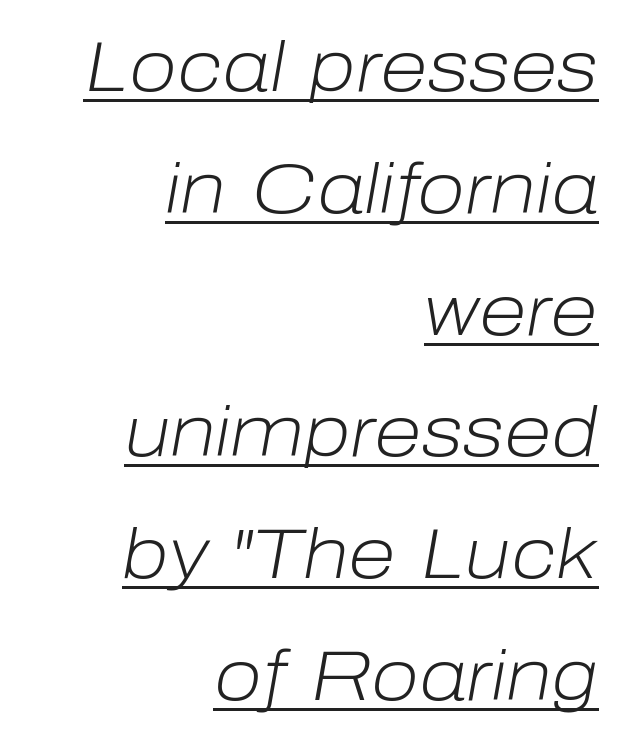
{"italic": "yes", "lean": "right", "slant_degrees": 10, "bold": "no", "weight": "light", "width": "normal", "stroke_contrast": "low", "x_height": "medium", "monospaced": "no", "underline": "yes", "align": "right", "line_spacing_ratio": 1.74, "letter_spacing": "normal", "letter_spacing_em": 0.0, "glyph_px": 70}
